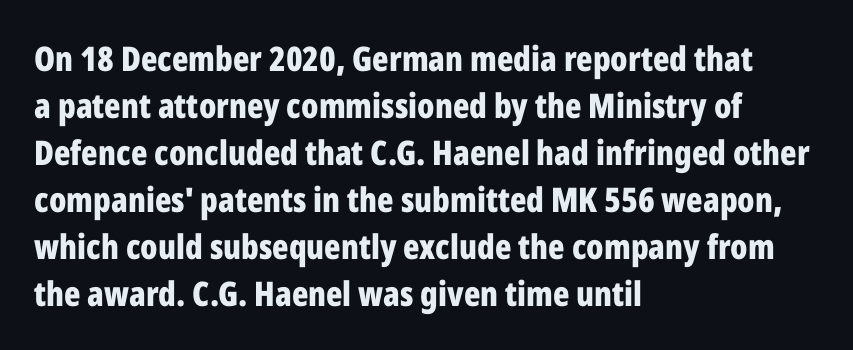
The image shows 34 px bold, condensed sans-serif type, upright; set left-aligned, normal line spacing (1.38x), normal letter spacing, not underlined; low stroke contrast and a medium x-height.
